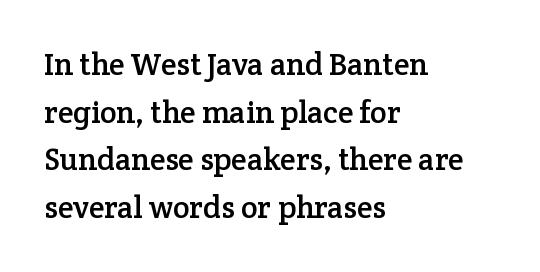
Q: Is the text italic (slanted)? A: No, it is upright.
Q: Is the typeface a serif or a sans-serif typeface? A: Serif.
Q: Is the text underlined? A: No.
Q: How is the paragraph aligned? A: Left-aligned.
Q: Is the spacing between letters normal or unusually wide? A: Normal.
Q: Is the spacing between lines tight, normal or loose? A: Normal.
Q: Width (condensed, normal, or wide)? A: Normal.
Q: Stroke contrast? A: Low.
Q: x-height? A: Medium.
Q: Monospaced? A: No.
